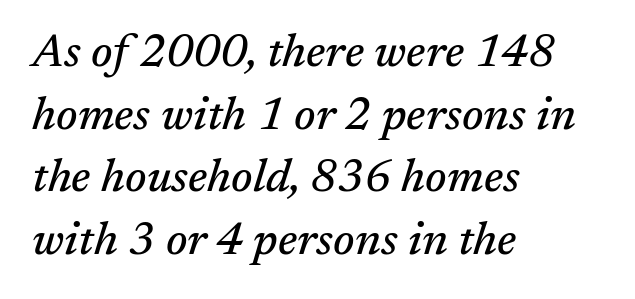
The image shows 46 px serif type, italic (leaning right); set left-aligned, normal line spacing (1.36x), normal letter spacing, not underlined; medium stroke contrast and a medium x-height.
